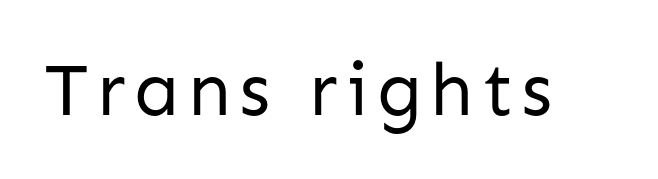
{"serif": "no", "italic": "no", "bold": "no", "weight": "regular", "width": "normal", "stroke_contrast": "low", "x_height": "medium", "monospaced": "no", "underline": "no", "glyph_px": 75}
